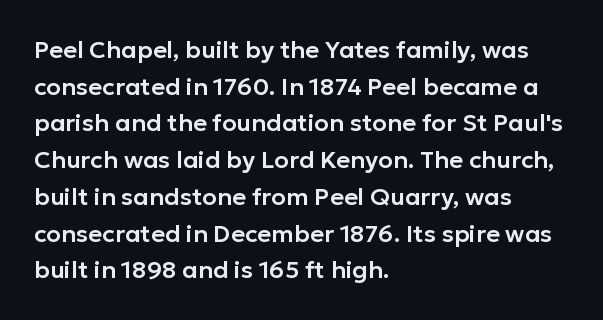
Q: Is the text italic (slanted)? A: No, it is upright.
Q: Is the text underlined? A: No.
Q: How is the paragraph aligned? A: Left-aligned.
Q: Is the spacing between letters normal or unusually wide? A: Normal.
Q: Is the spacing between lines tight, normal or loose? A: Normal.
